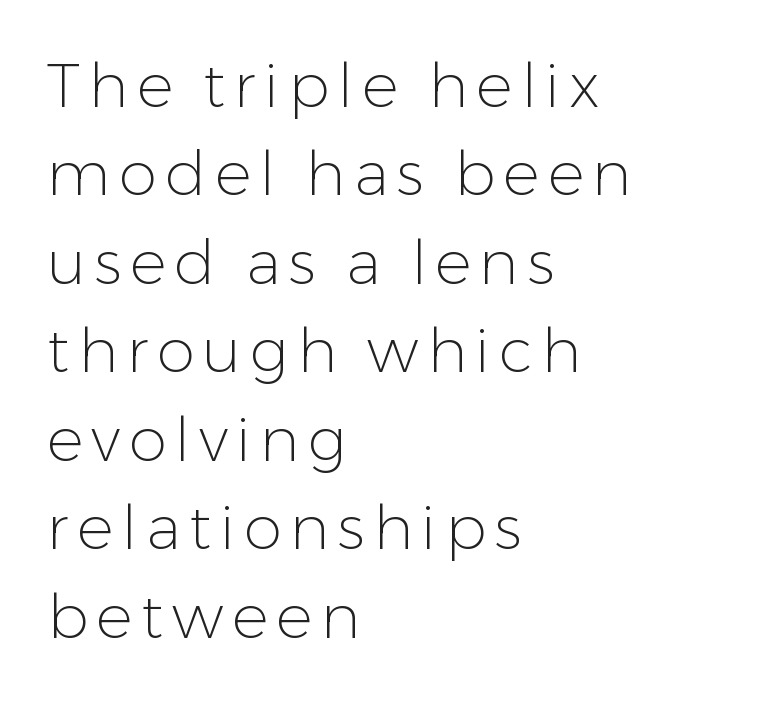
Q: Is the text bold? A: No.
Q: Is the text italic (slanted)? A: No, it is upright.
Q: Is the typeface a serif or a sans-serif typeface? A: Sans-serif.
Q: Is the text underlined? A: No.
Q: How is the paragraph aligned? A: Left-aligned.
Q: Is the spacing between lines tight, normal or loose? A: Normal.
Q: Width (condensed, normal, or wide)? A: Normal.
Q: Stroke contrast? A: Low.
Q: x-height? A: Medium.
Q: Monospaced? A: No.
